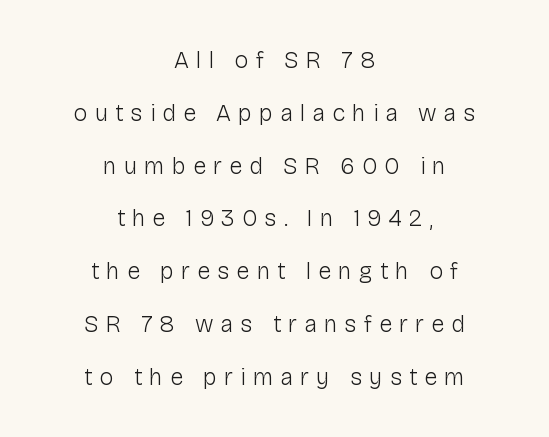
If you folded the block vertically in half, each line would mirror itself in length. Observe the wide spacing: letters keep a clear distance from each other. Just letters on the line, the space beneath them empty. Style check: upright. Rows of type keep a wide berth in the vertical direction.
